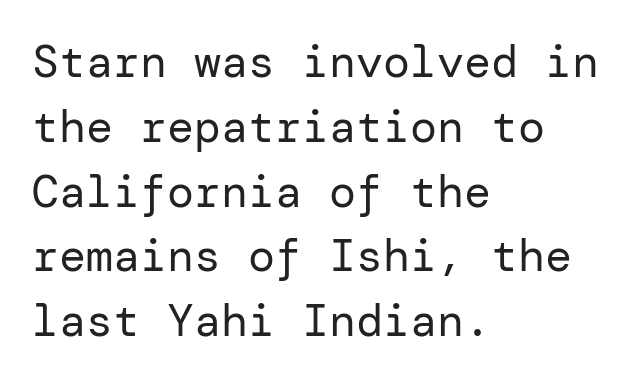
A light-to-regular cut is what we see here. These lines are set flush left with a ragged right edge. The letterforms sit shoulder to shoulder at normal distance. Quick note: underline off. Honestly, the row spacing looks completely unremarkable.
